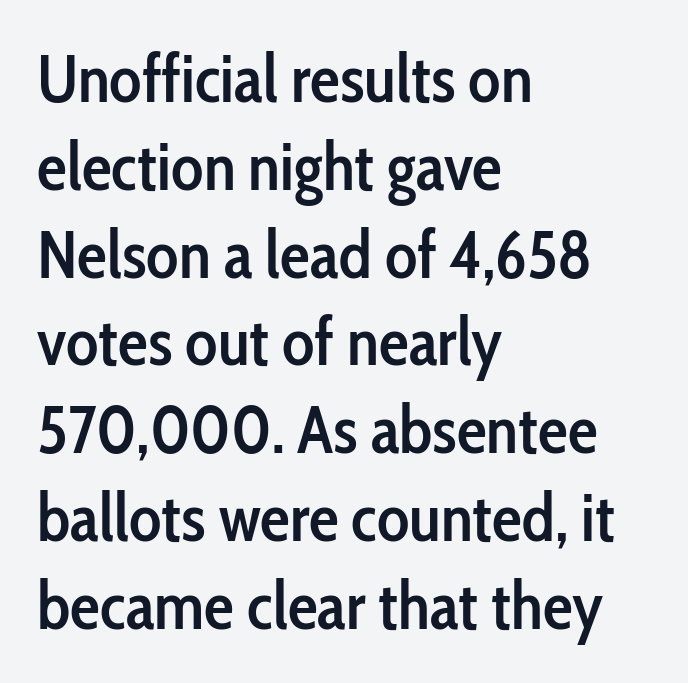
The passage shown is not underscored anywhere. Classification — sans serif. Regarding leading, the lines here are spaced in the standard way. Designer's note — italics off, roman on. What weight is shown? A semibold, between regular and bold. Looks like regular typesetting: each glyph gets only the width it needs.
